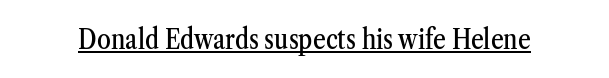
Serif or sans? Serif — the stroke terminals have little feet. A rule runs beneath these lines of type. The lettering stays uniformly vertical, giving the passage a roman look. This sample uses plain, unmodified letter spacing.
